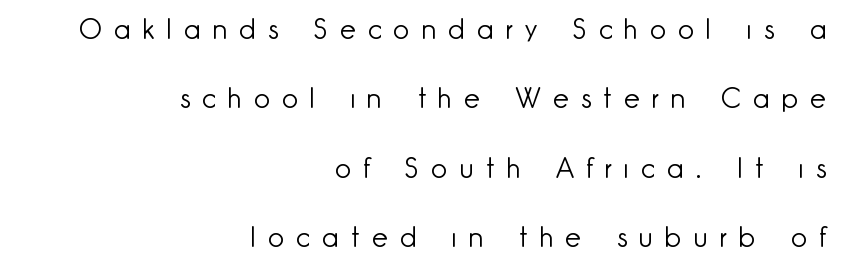
Widely set lines give the paragraph a tall, airy silhouette. These glyphs show unthickened strokes, regular width or finer. Classification — sans serif. The paragraph has a hard right edge and a soft left edge. Every character sits straight up, as roman type does. Compared with typical body copy, the letter spacing here is much looser.
